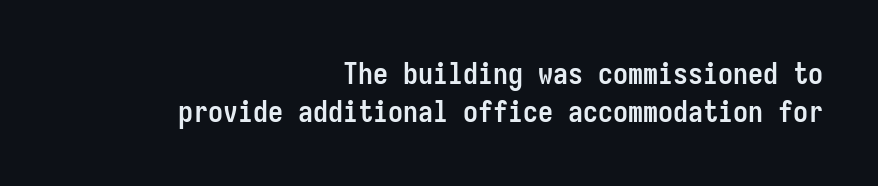
{"serif": "no", "italic": "no", "bold": "yes", "weight": "semibold", "width": "condensed", "stroke_contrast": "low", "x_height": "medium", "monospaced": "yes", "underline": "no", "align": "right", "line_spacing": "normal", "line_spacing_ratio": 1.26, "letter_spacing": "normal", "letter_spacing_em": 0.0, "glyph_px": 30}
